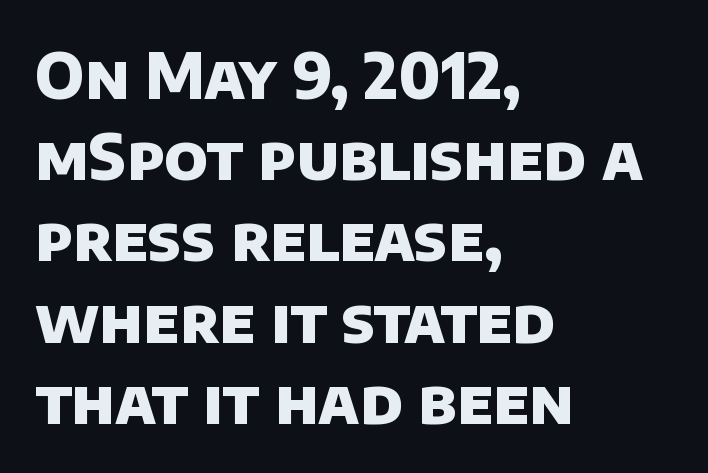
{"serif": "no", "bold": "yes", "weight": "heavy", "width": "normal", "stroke_contrast": "low", "x_height": "large", "monospaced": "no", "underline": "no", "align": "left", "line_spacing": "normal", "line_spacing_ratio": 1.31, "letter_spacing": "normal", "letter_spacing_em": 0.0, "glyph_px": 62}
